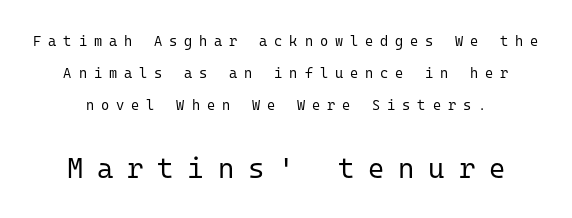
{"serif": "no", "italic": "no", "bold": "no", "weight": "regular", "width": "normal", "stroke_contrast": "low", "x_height": "medium", "monospaced": "yes", "underline": "no", "line_spacing": "loose", "line_spacing_ratio": 2.3, "letter_spacing": "wide", "letter_spacing_em": 0.49, "larger_block": "second", "size_ratio": 2.0, "glyph_px": 28}
